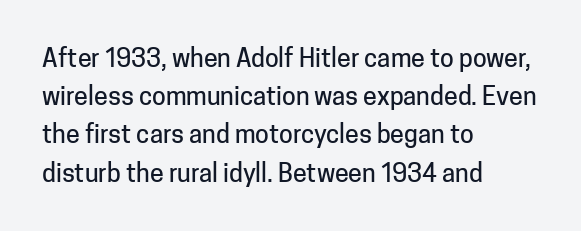
Q: Is the text italic (slanted)? A: No, it is upright.
Q: Is the text underlined? A: No.
Q: How is the paragraph aligned? A: Left-aligned.
Q: Is the spacing between letters normal or unusually wide? A: Normal.
Q: Is the spacing between lines tight, normal or loose? A: Normal.
